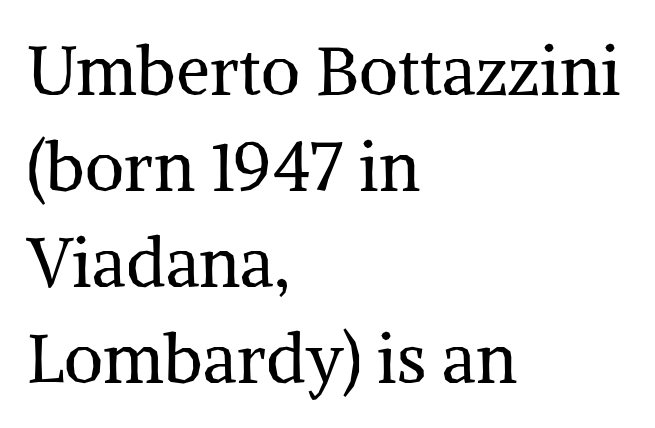
{"serif": "yes", "italic": "no", "bold": "no", "weight": "regular", "width": "normal", "stroke_contrast": "medium", "x_height": "medium", "monospaced": "no", "underline": "no", "align": "left", "line_spacing": "normal", "line_spacing_ratio": 1.41, "letter_spacing": "normal", "letter_spacing_em": 0.0, "glyph_px": 68}
